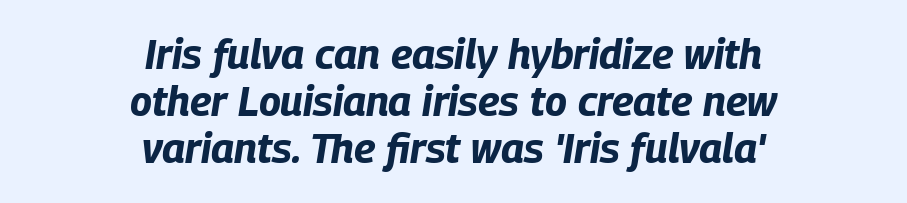
{"italic": "yes", "lean": "right", "slant_degrees": 9, "bold": "yes", "weight": "bold", "width": "condensed", "stroke_contrast": "low", "x_height": "large", "monospaced": "no", "underline": "no", "align": "center", "line_spacing": "tight", "line_spacing_ratio": 1.15, "letter_spacing": "normal", "letter_spacing_em": 0.0, "glyph_px": 41}
